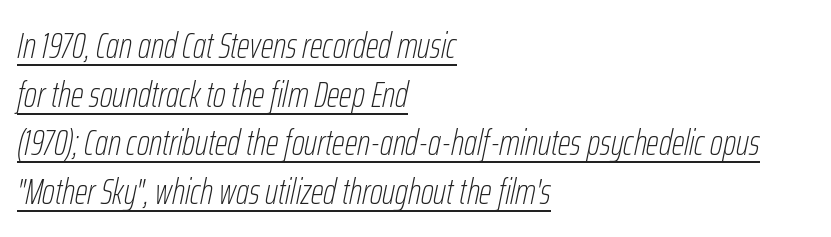
Q: Is the text bold? A: No.
Q: Is the text italic (slanted)? A: Yes, it leans right by about 12 degrees.
Q: Is the text underlined? A: Yes.
Q: How is the paragraph aligned? A: Left-aligned.
Q: Is the spacing between letters normal or unusually wide? A: Normal.
Q: Is the spacing between lines tight, normal or loose? A: Normal.
Q: Width (condensed, normal, or wide)? A: Condensed.
Q: Stroke contrast? A: Low.
Q: x-height? A: Medium.
Q: Monospaced? A: No.
